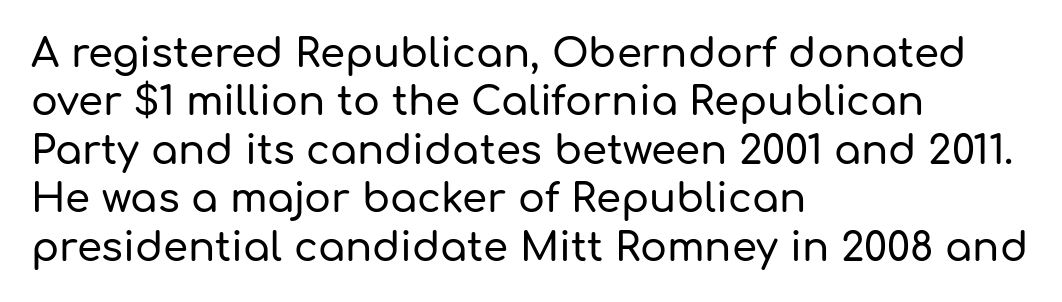
The image shows 40 px sans-serif type, upright; set left-aligned, line spacing 1.21x, normal letter spacing, not underlined; low stroke contrast and a medium x-height.
